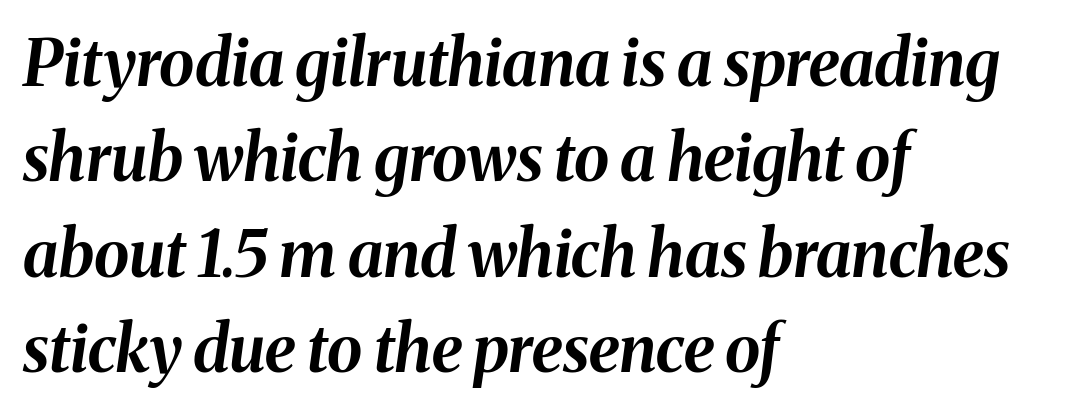
The image shows 64 px bold type, italic (leaning right); set left-aligned, normal line spacing (1.49x), normal letter spacing, not underlined; medium stroke contrast and a medium x-height.
